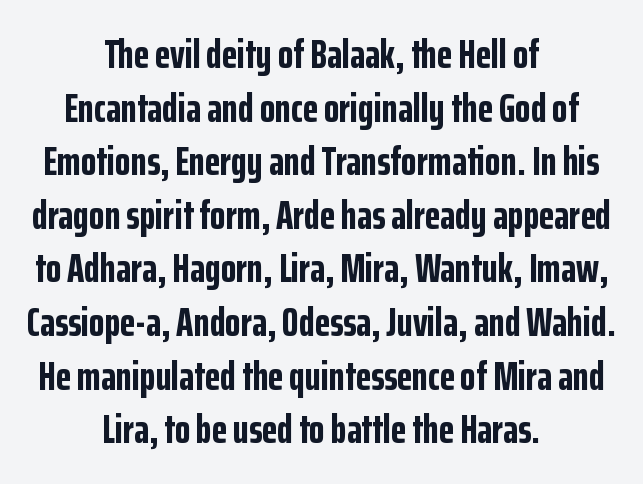
{"serif": "no", "italic": "no", "bold": "yes", "weight": "bold", "width": "condensed", "stroke_contrast": "low", "x_height": "medium", "monospaced": "no", "underline": "no", "align": "center", "line_spacing": "normal", "line_spacing_ratio": 1.34, "letter_spacing": "normal", "letter_spacing_em": 0.0, "glyph_px": 40}
